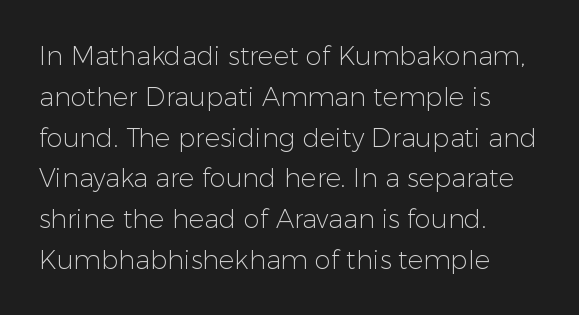
The image shows 26 px text type, upright; set left-aligned, normal line spacing (1.57x), normal letter spacing, not underlined.
